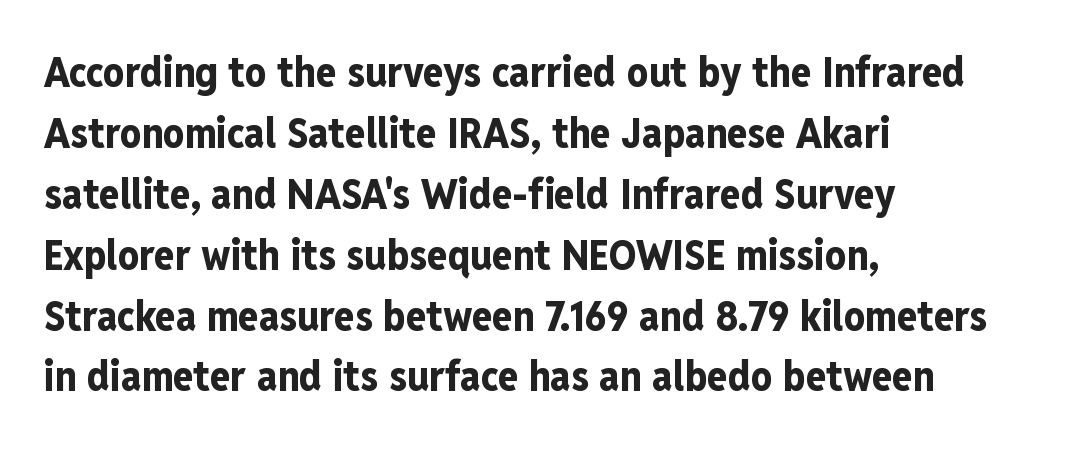
Characters remain perfectly vertical along every line. What weight is shown? A full bold with thick strokes. The face used here is a sans, in the tradition of grotesques and geometrics. Caption: standard tracking, unaltered. Check under the words: just untouched page.
